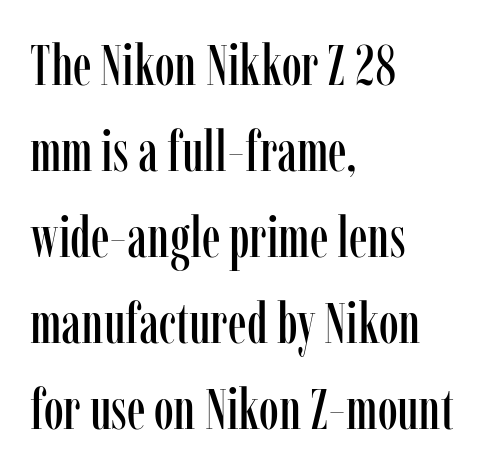
{"serif": "yes", "italic": "no", "width": "condensed", "stroke_contrast": "low", "x_height": "medium", "monospaced": "no", "underline": "no", "align": "left", "line_spacing": "normal", "line_spacing_ratio": 1.51, "letter_spacing": "normal", "letter_spacing_em": 0.0, "glyph_px": 57}
